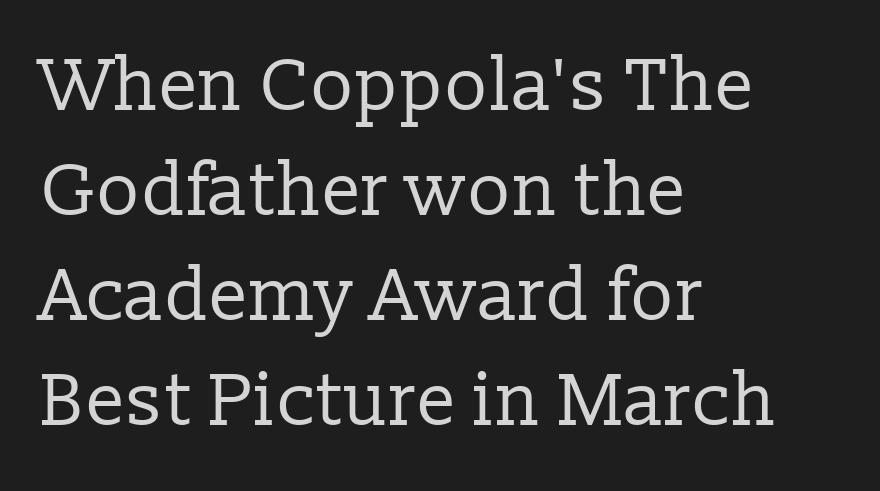
The image shows 73 px regular-weight serif type, upright; set left-aligned, normal line spacing (1.44x), normal letter spacing, not underlined; low stroke contrast and a medium x-height.
